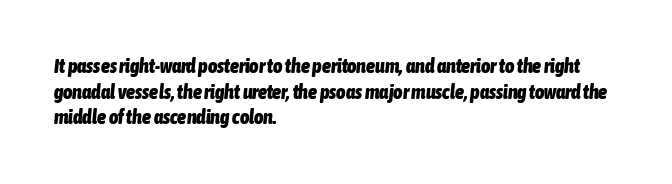
{"italic": "yes", "lean": "right", "slant_degrees": 6, "bold": "yes", "underline": "no", "align": "left", "line_spacing": "normal", "line_spacing_ratio": 1.28, "letter_spacing": "normal", "letter_spacing_em": 0.0, "glyph_px": 20}
